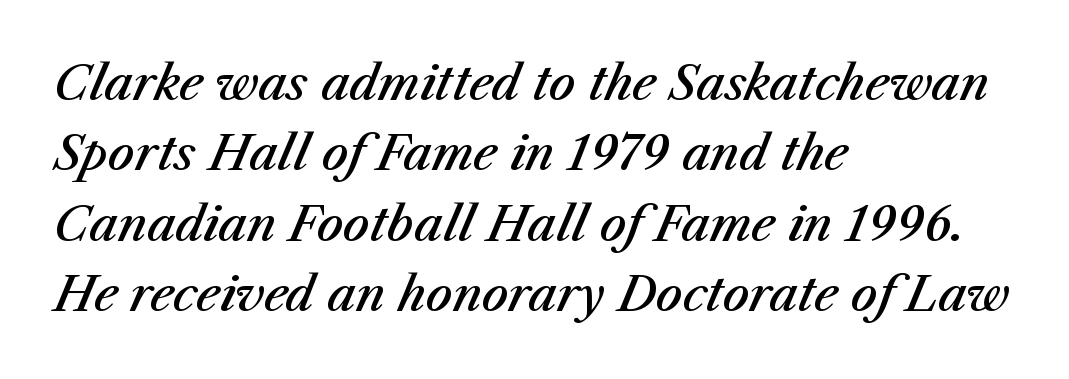
{"italic": "yes", "lean": "right", "slant_degrees": 23, "bold": "semi", "weight": "semibold", "width": "normal", "stroke_contrast": "medium", "x_height": "medium", "monospaced": "no", "underline": "no", "align": "left", "line_spacing": "normal", "line_spacing_ratio": 1.5, "letter_spacing": "normal", "letter_spacing_em": 0.0, "glyph_px": 47}
